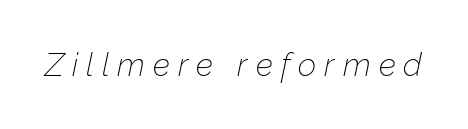
Q: Is the text bold? A: No.
Q: Is the text italic (slanted)? A: Yes, it leans right by about 12 degrees.
Q: Is the text underlined? A: No.
Q: Is the spacing between letters normal or unusually wide? A: Unusually wide.
Q: Width (condensed, normal, or wide)? A: Normal.
Q: Stroke contrast? A: Low.
Q: x-height? A: Medium.
Q: Monospaced? A: No.
